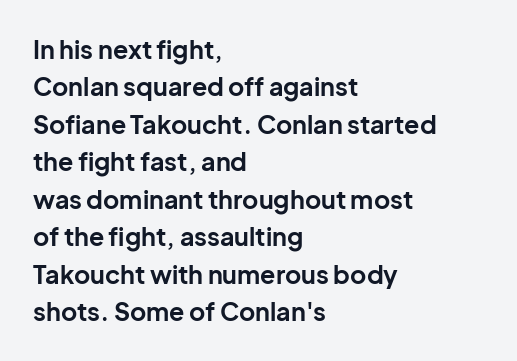
{"italic": "no", "bold": "yes", "underline": "no", "align": "left", "line_spacing": "normal", "line_spacing_ratio": 1.5, "letter_spacing": "normal", "letter_spacing_em": 0.0, "glyph_px": 25}
